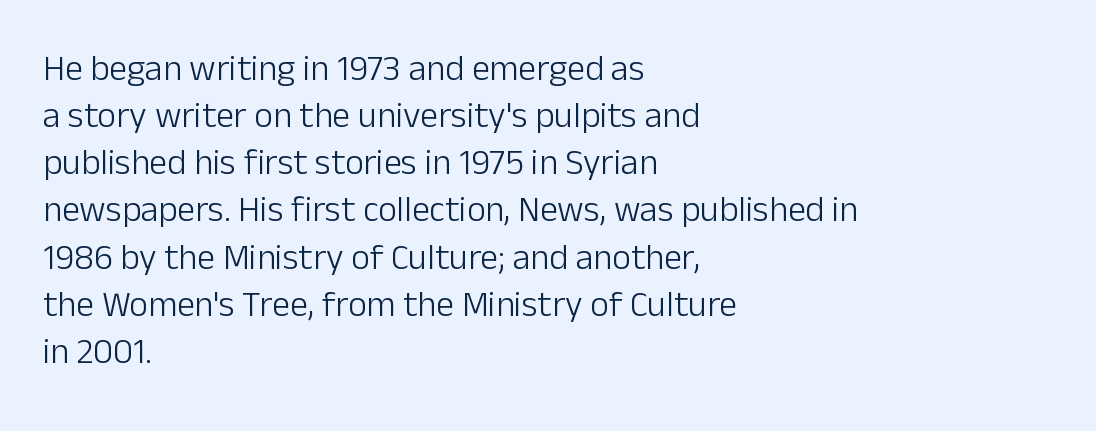
The image shows 36 px light sans-serif type, upright; set left-aligned, normal line spacing (1.31x), normal letter spacing, not underlined; low stroke contrast and a medium x-height.
